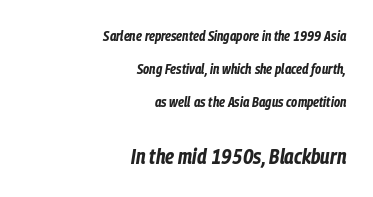
The image shows 21 px bold type, italic (leaning right); set right-aligned, loose line spacing (2.37x), normal letter spacing, not underlined; the second (bottom) block is 1.5x larger.
